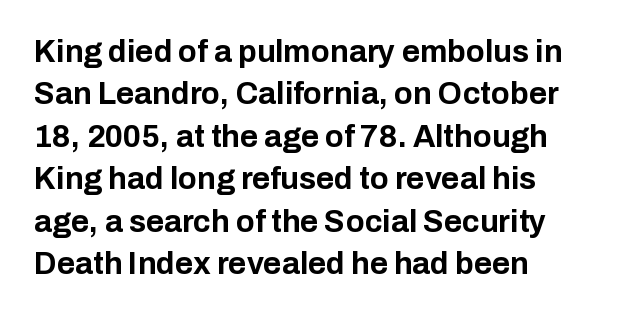
The image shows 31 px bold sans-serif type, upright; set normal line spacing (1.37x), normal letter spacing, not underlined; low stroke contrast and a medium x-height.
